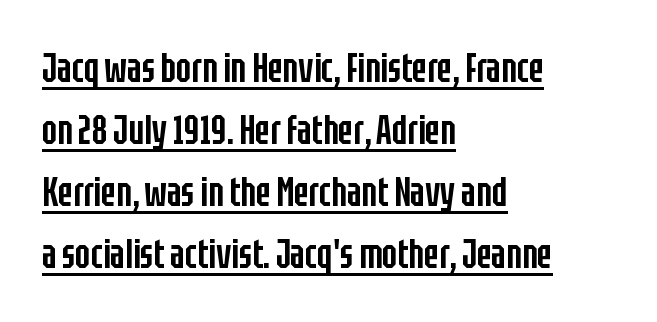
Type style note: lacks serifs. Does the lettering tilt? It doesn't — this is upright. The block of text has a typical density, with ordinary space between rows. Spacing verdict: proportional, widths tailored to each character. A continuous stroke trails under the words, as in a hyperlink.
